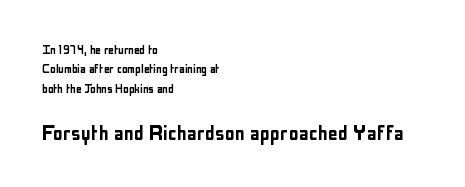
Q: Is the text italic (slanted)? A: No, it is upright.
Q: Is the text underlined? A: No.
Q: How is the paragraph aligned? A: Left-aligned.
Q: Is the spacing between letters normal or unusually wide? A: Normal.
Q: Is the spacing between lines tight, normal or loose? A: Normal.
Q: Which block of text is set in a larger size, the first (top) or the second (bottom)? A: The second (bottom) one.
